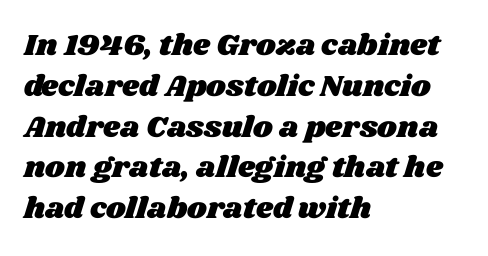
{"width": "wide", "stroke_contrast": "medium", "x_height": "large", "monospaced": "no", "underline": "no", "align": "left", "line_spacing": "normal", "line_spacing_ratio": 1.36, "letter_spacing": "normal", "letter_spacing_em": 0.0, "glyph_px": 30}
